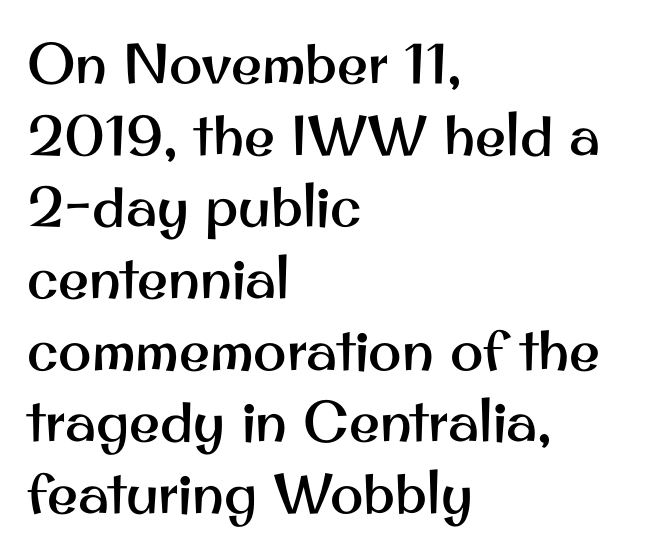
Tracking here is standard; glyphs follow each other at the usual distance. A typesetter would call this leading conventional body-copy spacing. In terms of posture, this sample is upright. The string is rendered with underlining switched off. If you drew a ruler down the left edge, every line would touch it.
